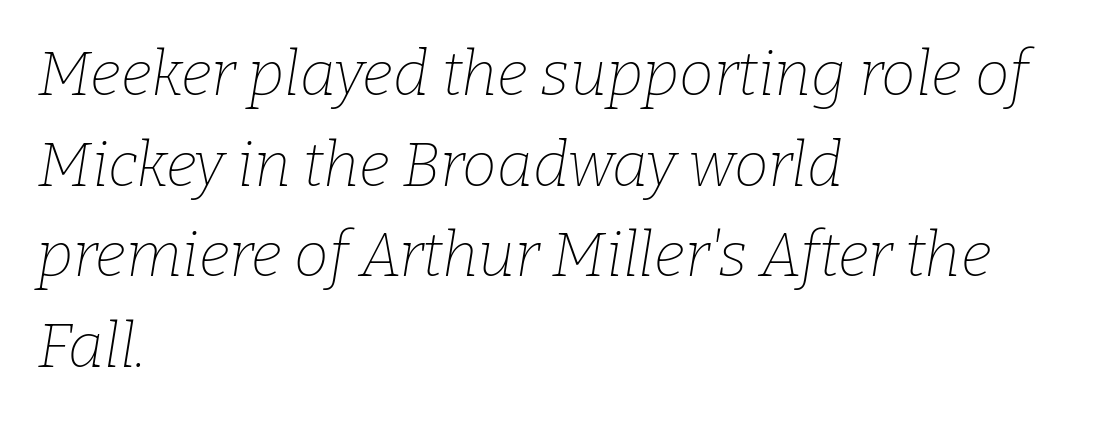
Words appear dense and cohesive because spacing is normal. This reads as an unemphasized weight, regular at the heaviest. Is this a sans? No — the strokes have serifs. The specimen reads as italic at a glance.
